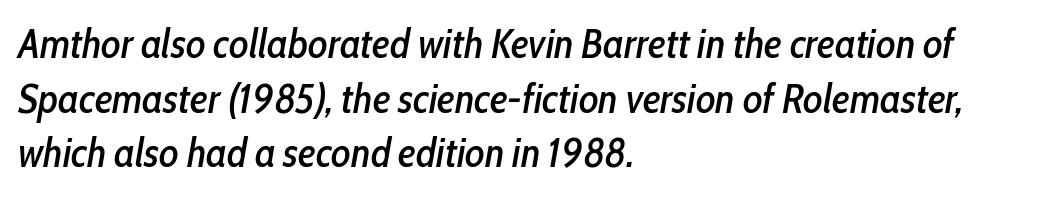
{"italic": "yes", "lean": "right", "slant_degrees": 10, "width": "condensed", "stroke_contrast": "low", "x_height": "medium", "monospaced": "no", "underline": "no", "align": "left", "line_spacing": "normal", "line_spacing_ratio": 1.33, "letter_spacing": "normal", "letter_spacing_em": 0.0, "glyph_px": 41}
